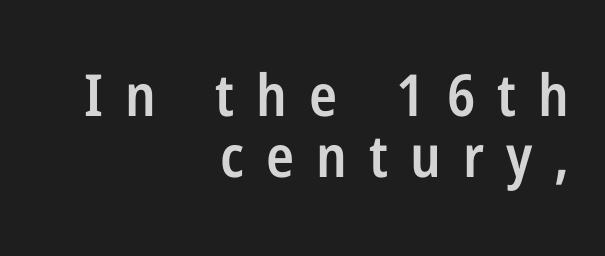
The image shows 58 px semibold, condensed sans-serif type, upright; set right-aligned, tight line spacing (1.05x), unusually wide letter spacing (+0.38 em), not underlined; low stroke contrast and a medium x-height.
